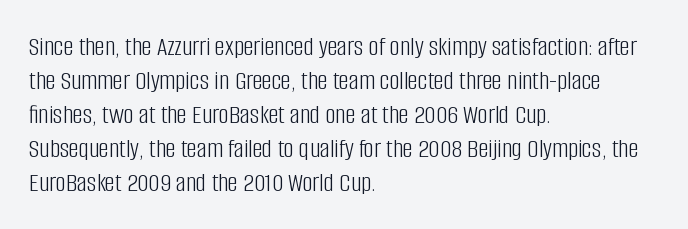
{"serif": "no", "italic": "no", "bold": "no", "weight": "light", "width": "condensed", "stroke_contrast": "low", "x_height": "large", "monospaced": "no", "underline": "no", "align": "left", "line_spacing_ratio": 1.21, "letter_spacing": "normal", "letter_spacing_em": 0.0, "glyph_px": 28}
